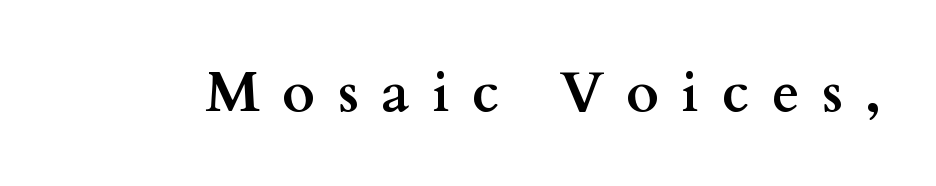
The image shows 57 px semibold, wide serif type, upright; set unusually wide letter spacing (+0.39 em), not underlined; medium stroke contrast and a small x-height.
